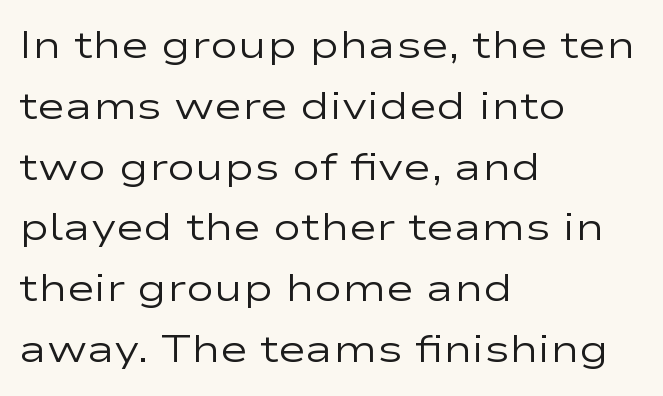
{"serif": "no", "italic": "no", "bold": "no", "weight": "regular", "width": "wide", "stroke_contrast": "low", "x_height": "medium", "monospaced": "no", "underline": "no", "align": "left", "line_spacing": "normal", "line_spacing_ratio": 1.6, "letter_spacing": "normal", "letter_spacing_em": 0.0, "glyph_px": 38}
